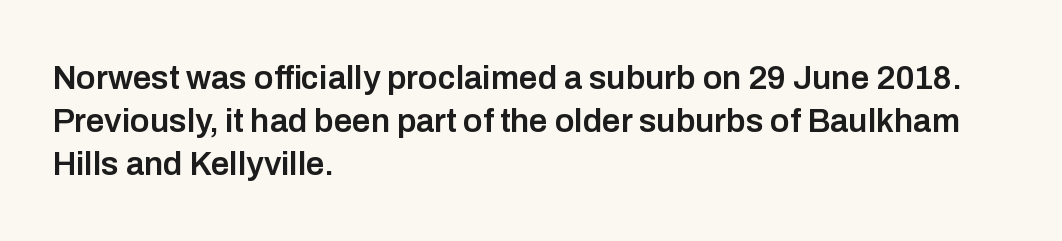
The image shows 33 px semibold sans-serif type, upright; set left-aligned, normal line spacing (1.3x), normal letter spacing, not underlined; low stroke contrast and a medium x-height.
